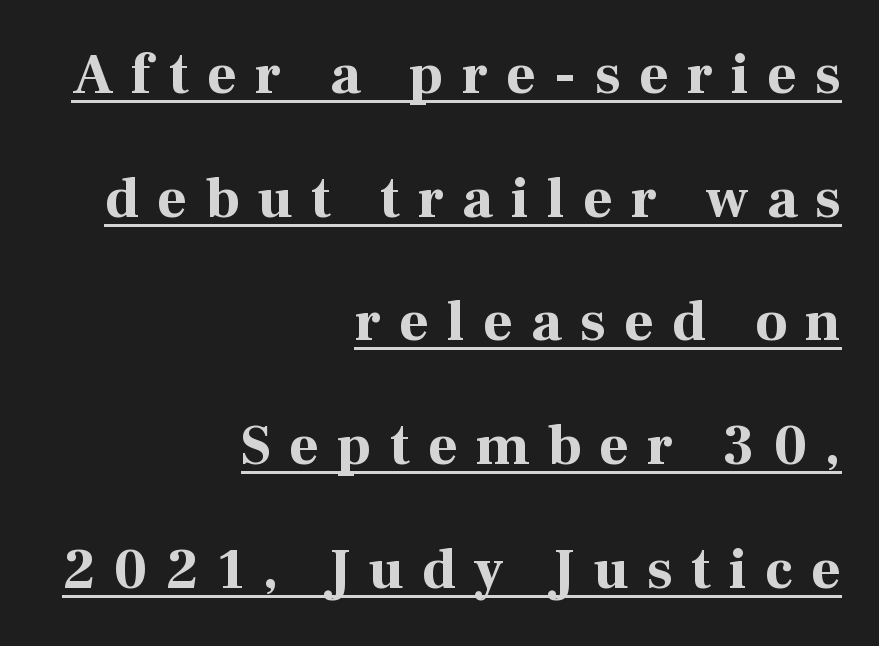
The image shows 57 px bold serif type, upright; set right-aligned, loose line spacing (2.17x), unusually wide letter spacing (+0.32 em), underlined; high stroke contrast and a medium x-height.
